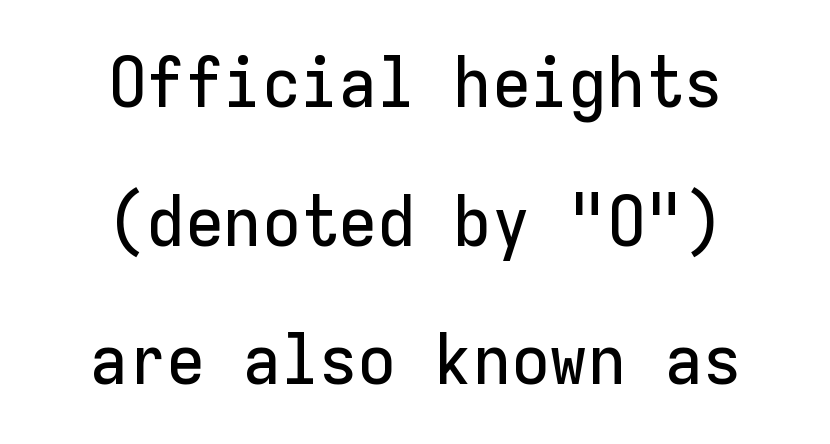
{"serif": "no", "italic": "no", "width": "normal", "stroke_contrast": "low", "x_height": "medium", "monospaced": "yes", "underline": "no", "align": "center", "line_spacing": "loose", "line_spacing_ratio": 1.98, "letter_spacing": "normal", "letter_spacing_em": 0.0, "glyph_px": 70}
